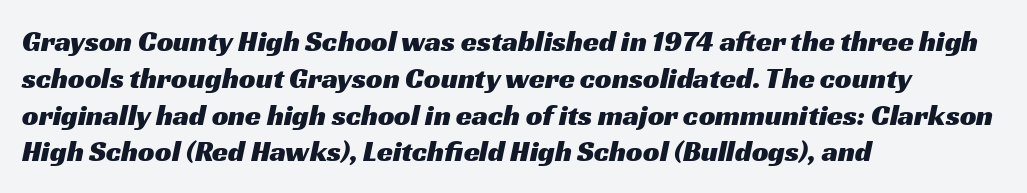
{"serif": "no", "width": "wide", "stroke_contrast": "medium", "x_height": "medium", "monospaced": "no", "underline": "no", "align": "left", "line_spacing": "normal", "line_spacing_ratio": 1.27, "letter_spacing": "normal", "letter_spacing_em": 0.0, "glyph_px": 29}
